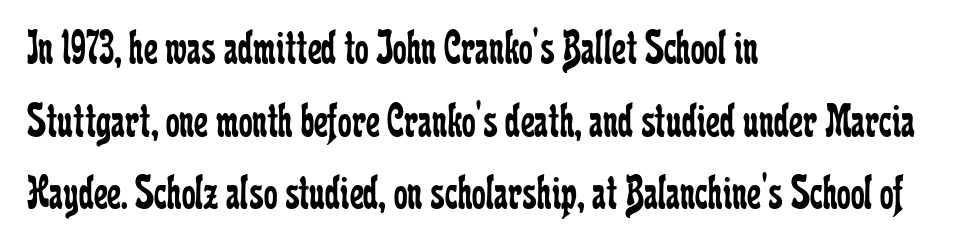
Students, observe: this is what conventionally led text looks like. No italicization has been applied; the sample stays upright. You could not count columns in this text — the font is proportionally spaced. Leftover space on each line is placed entirely after the last word. Honestly, the letter spacing is just normal — you wouldn't notice it. A serif font was chosen for this passage.
